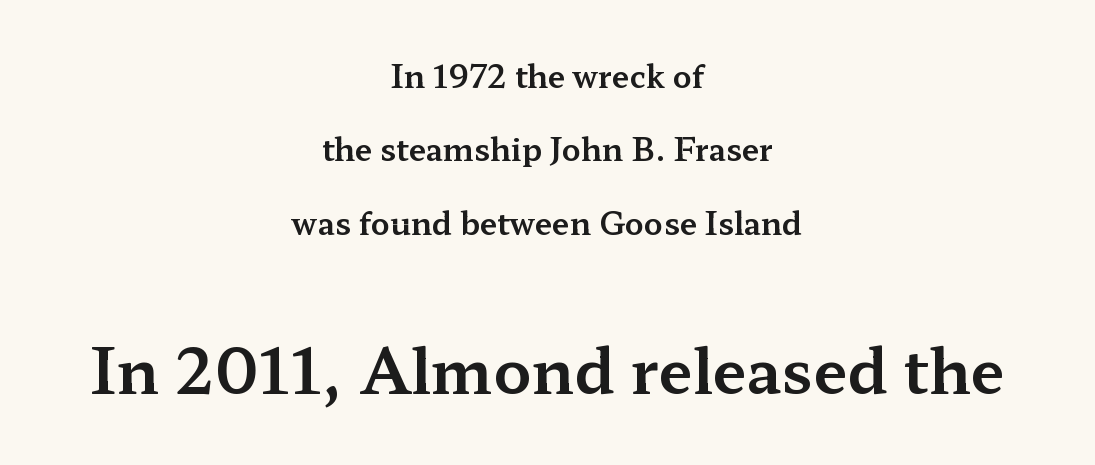
{"serif": "yes", "italic": "no", "width": "wide", "stroke_contrast": "medium", "x_height": "medium", "monospaced": "no", "underline": "no", "align": "center", "line_spacing": "loose", "line_spacing_ratio": 2.37, "letter_spacing": "normal", "letter_spacing_em": 0.0, "larger_block": "second", "size_ratio": 2.0, "glyph_px": 62}
